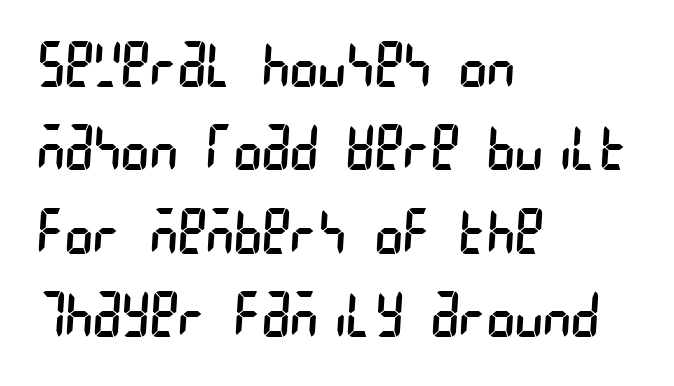
{"serif": "no", "bold": "no", "weight": "regular", "width": "condensed", "stroke_contrast": "low", "x_height": "large", "underline": "no", "align": "left", "line_spacing": "normal", "line_spacing_ratio": 1.39, "letter_spacing": "normal", "letter_spacing_em": 0.0, "glyph_px": 60}
